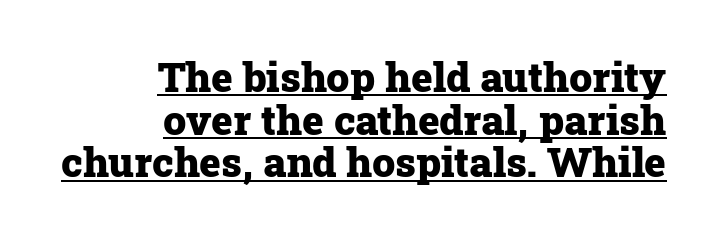
The image shows 41 px heavy serif type, upright; set right-aligned, tight line spacing (1.04x), normal letter spacing, underlined; low stroke contrast and a medium x-height.
